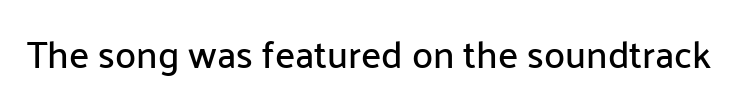
The string is rendered with underlining switched off. Is this a sans? Yes — the strokes have no serifs. Character widths vary here, with narrow letters taking less room than wide ones. Posture: vertical. These lines keep a tight, regular rhythm from letter to letter.
